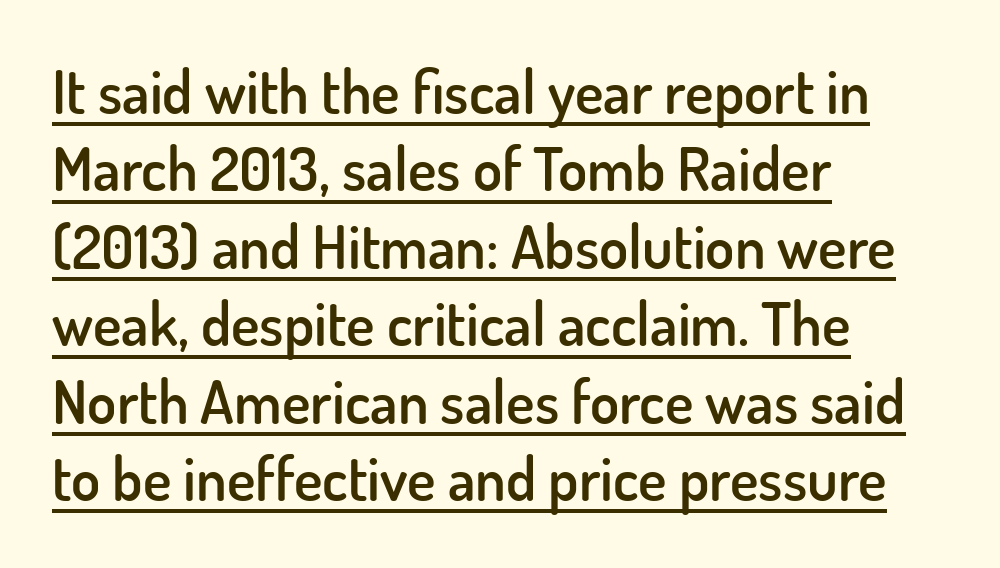
These lines are composed in type without serifs. Left-aligned paragraph, ragged on the right. This rendering features underlined lettering. The font's upright variant was chosen for this text. Between one letter and the next there's only the usual sliver of space. In terms of leading, this rendering sits right in the middle.
